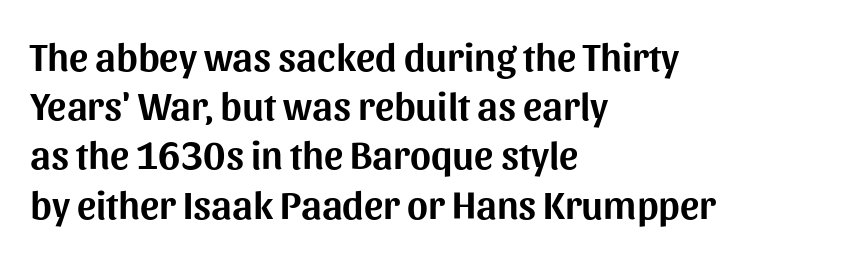
{"serif": "no", "italic": "no", "width": "normal", "stroke_contrast": "medium", "x_height": "medium", "monospaced": "no", "underline": "no", "align": "left", "line_spacing_ratio": 1.23, "letter_spacing": "normal", "letter_spacing_em": 0.0, "glyph_px": 40}
